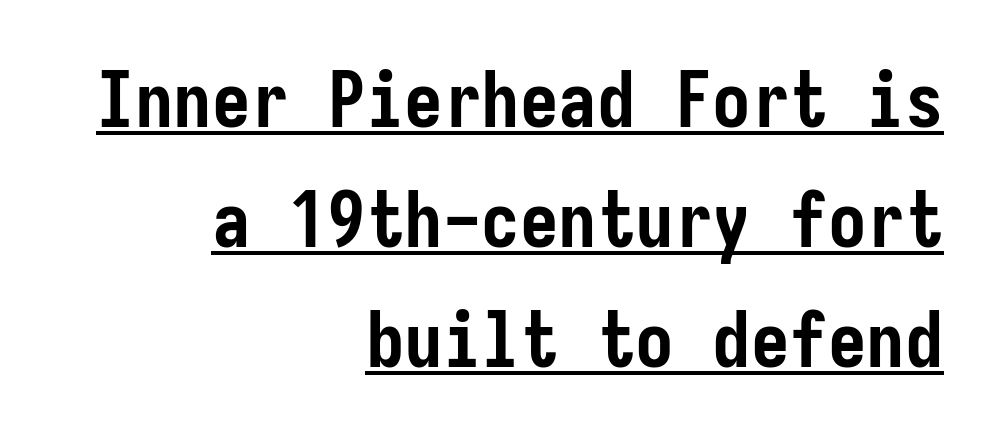
The image shows 77 px semibold, condensed sans-serif type, upright; set right-aligned, normal line spacing (1.56x), normal letter spacing, underlined; low stroke contrast and a medium x-height.
